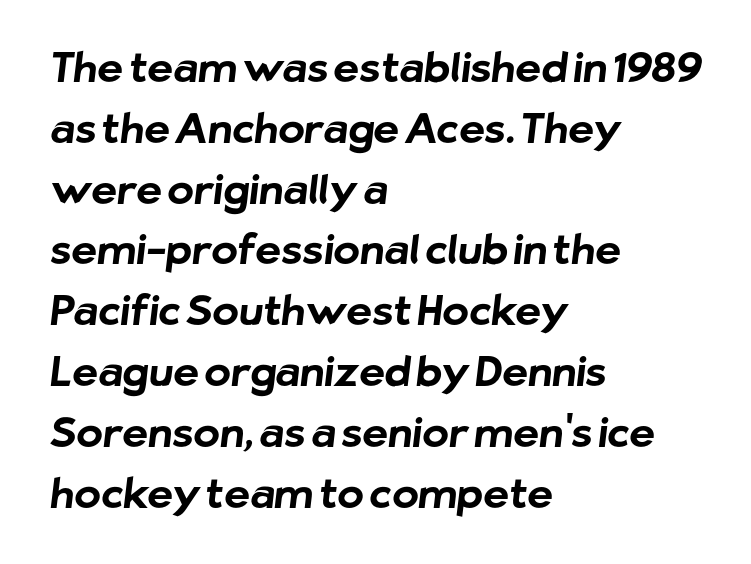
Q: Is the text bold? A: Yes.
Q: Is the typeface a serif or a sans-serif typeface? A: Sans-serif.
Q: Is the text underlined? A: No.
Q: How is the paragraph aligned? A: Left-aligned.
Q: Is the spacing between letters normal or unusually wide? A: Normal.
Q: Is the spacing between lines tight, normal or loose? A: Normal.
Q: Width (condensed, normal, or wide)? A: Normal.
Q: Stroke contrast? A: Low.
Q: x-height? A: Medium.
Q: Monospaced? A: No.
